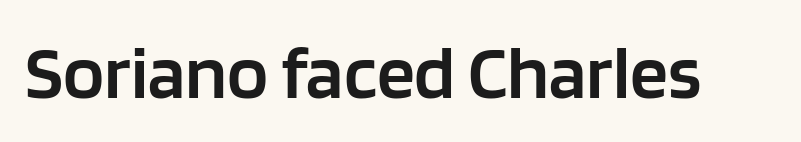
The image shows 76 px semibold sans-serif type, upright; set normal letter spacing, not underlined; low stroke contrast and a large x-height.
